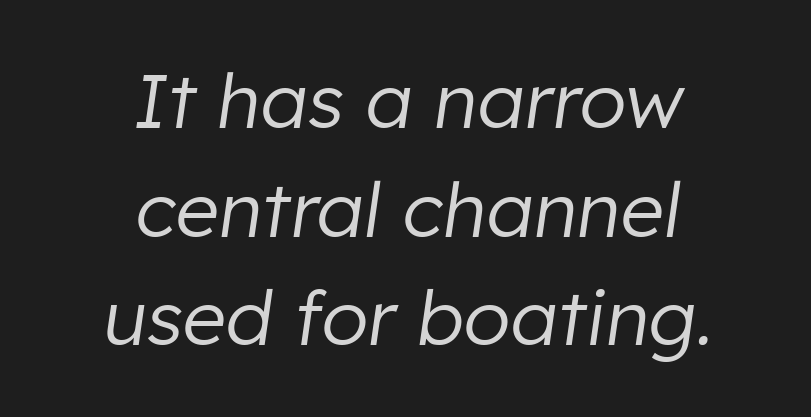
Is this a fixed-width face? No — the glyphs have proportional, varying widths. The paragraph shown floats in the horizontal middle. Regular leading. Decoration check: the copy has no underline. In terms of posture, this sample is oblique.
